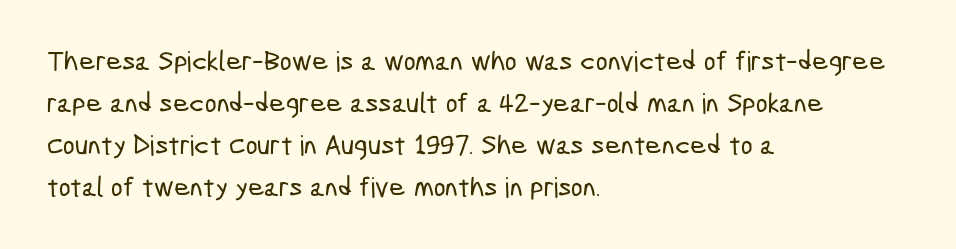
The image shows 28 px condensed sans-serif type; set left-aligned, normal line spacing (1.5x), normal letter spacing, not underlined; low stroke contrast and a medium x-height.
